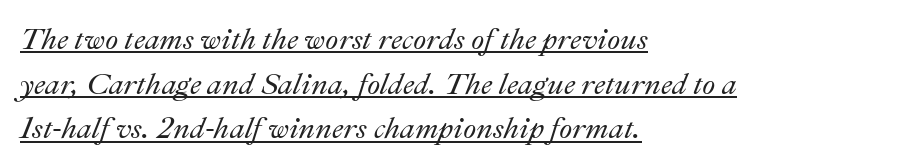
{"italic": "yes", "lean": "right", "slant_degrees": 22, "width": "normal", "stroke_contrast": "medium", "x_height": "small", "monospaced": "no", "underline": "yes", "align": "left", "line_spacing": "normal", "line_spacing_ratio": 1.49, "letter_spacing": "normal", "letter_spacing_em": 0.0, "glyph_px": 30}
